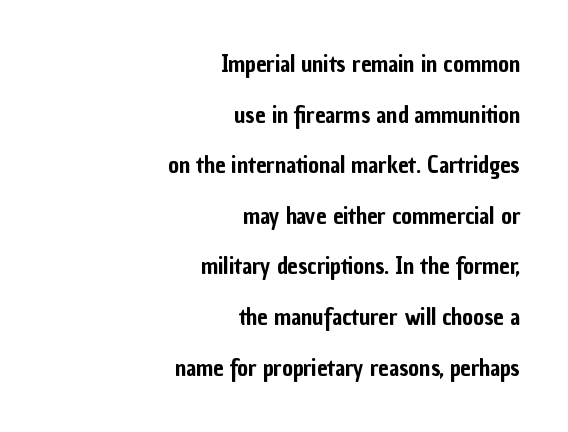
{"italic": "no", "underline": "no", "align": "right", "line_spacing": "loose", "line_spacing_ratio": 2.2, "letter_spacing": "normal", "letter_spacing_em": 0.0, "glyph_px": 23}
